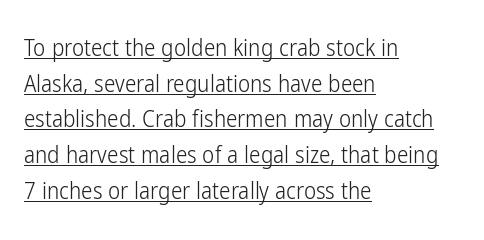
The image shows 23 px text type, upright; set left-aligned, normal line spacing (1.55x), normal letter spacing, underlined.
